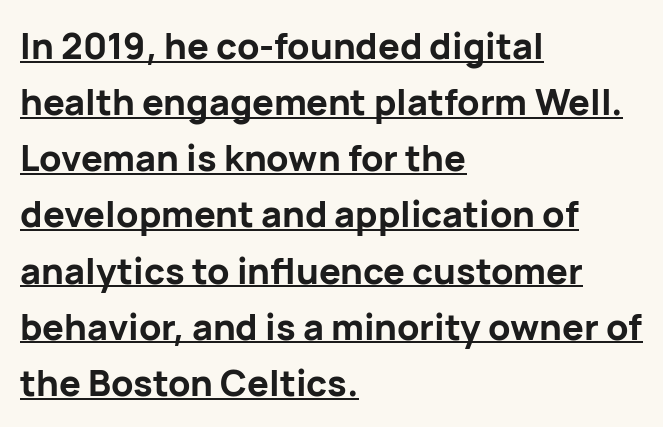
{"serif": "no", "italic": "no", "bold": "yes", "weight": "bold", "width": "normal", "stroke_contrast": "low", "x_height": "medium", "monospaced": "no", "underline": "yes", "align": "left", "line_spacing": "normal", "line_spacing_ratio": 1.56, "letter_spacing": "normal", "letter_spacing_em": 0.0, "glyph_px": 36}
